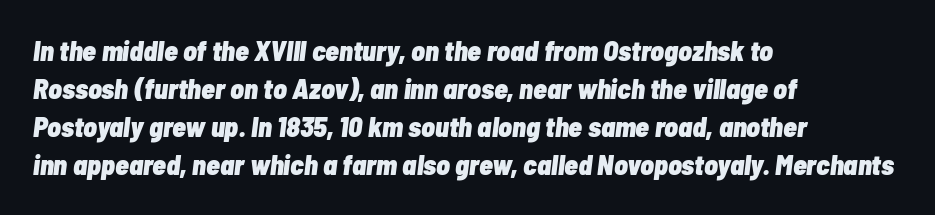
The passage shown has conventional tracking throughout. A clean baseline with only descenders dipping below it. Heft: maximum for text — a bold. Horizontally, the lines are justified to the leading edge only. If you measured baseline to baseline, you'd find a middling distance. The passage shown is typed in a proportional face where columns would drift.
